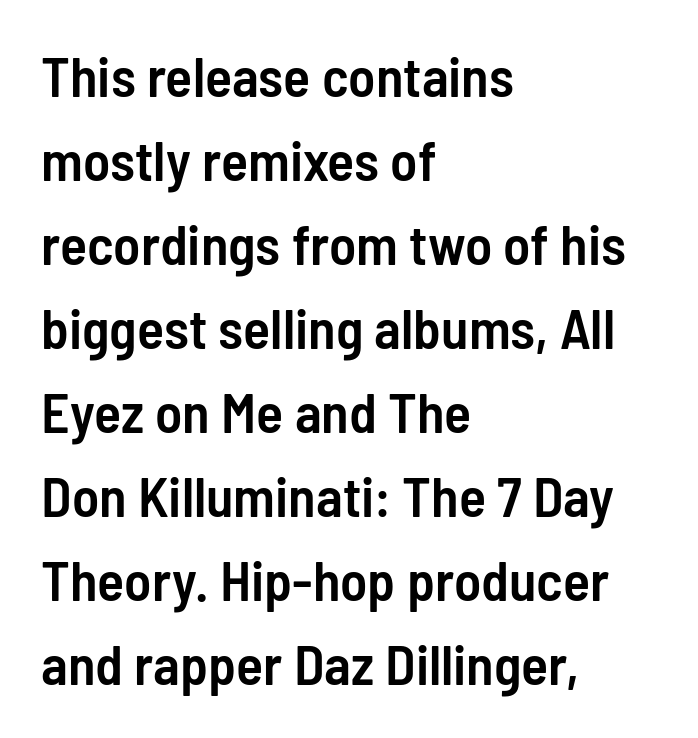
Q: Is the text bold? A: Semi-bold.
Q: Is the text italic (slanted)? A: No, it is upright.
Q: Is the typeface a serif or a sans-serif typeface? A: Sans-serif.
Q: Is the text underlined? A: No.
Q: How is the paragraph aligned? A: Left-aligned.
Q: Is the spacing between letters normal or unusually wide? A: Normal.
Q: Is the spacing between lines tight, normal or loose? A: Normal.
Q: Width (condensed, normal, or wide)? A: Condensed.
Q: Stroke contrast? A: Low.
Q: x-height? A: Medium.
Q: Monospaced? A: No.
